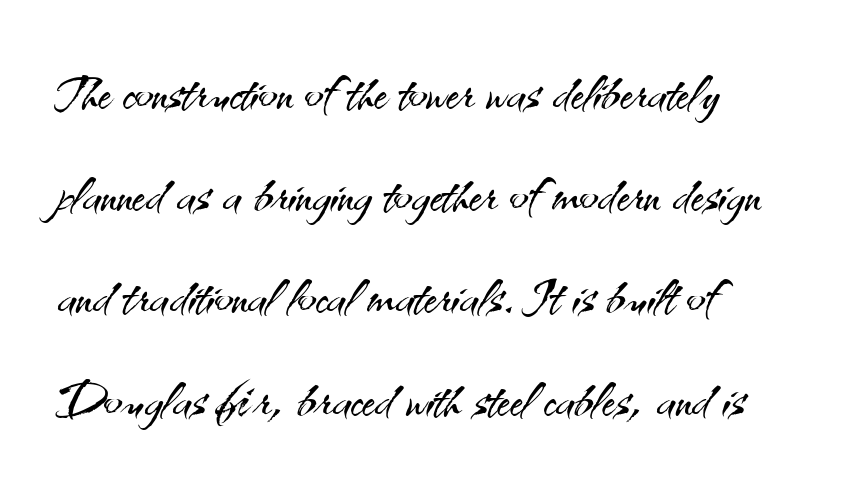
The typeface chosen for these lines omits serifs. Notice how descenders clear the ascenders below comfortably — that's standard leading. Has an underline been added? It has not. A light-to-regular cut is what we see here.
